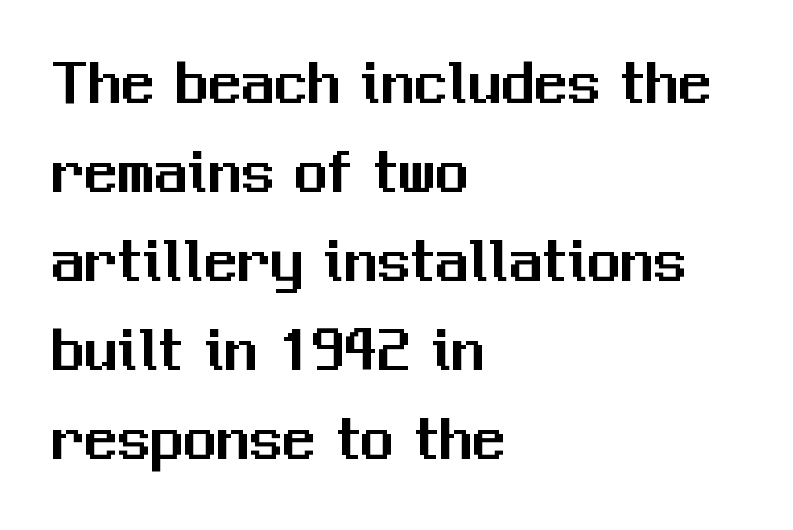
Q: Is the text italic (slanted)? A: No, it is upright.
Q: Is the typeface a serif or a sans-serif typeface? A: Sans-serif.
Q: Is the text underlined? A: No.
Q: How is the paragraph aligned? A: Left-aligned.
Q: Is the spacing between letters normal or unusually wide? A: Normal.
Q: Is the spacing between lines tight, normal or loose? A: Normal.
Q: Width (condensed, normal, or wide)? A: Normal.
Q: Stroke contrast? A: Medium.
Q: x-height? A: Medium.
Q: Monospaced? A: No.
